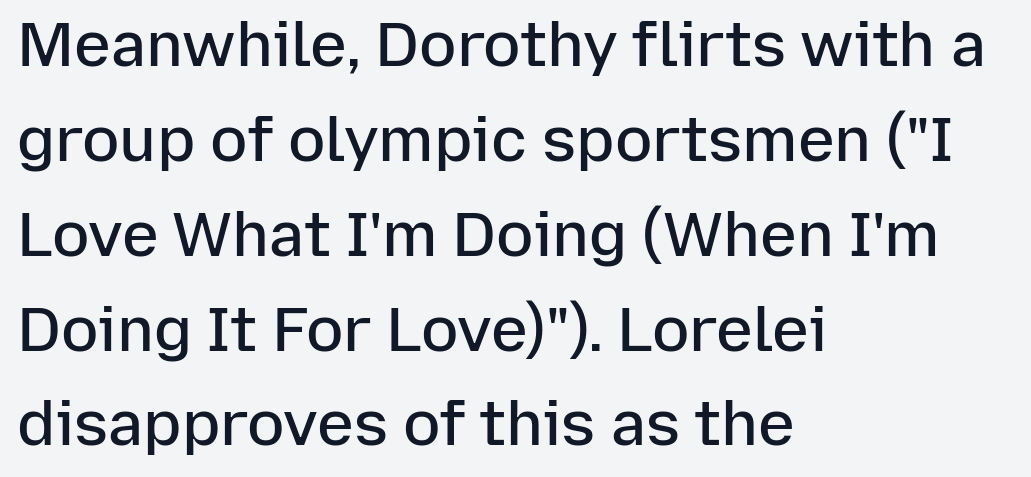
The image shows 62 px semibold sans-serif type, upright; set left-aligned, normal line spacing (1.53x), normal letter spacing, not underlined; low stroke contrast and a medium x-height.
